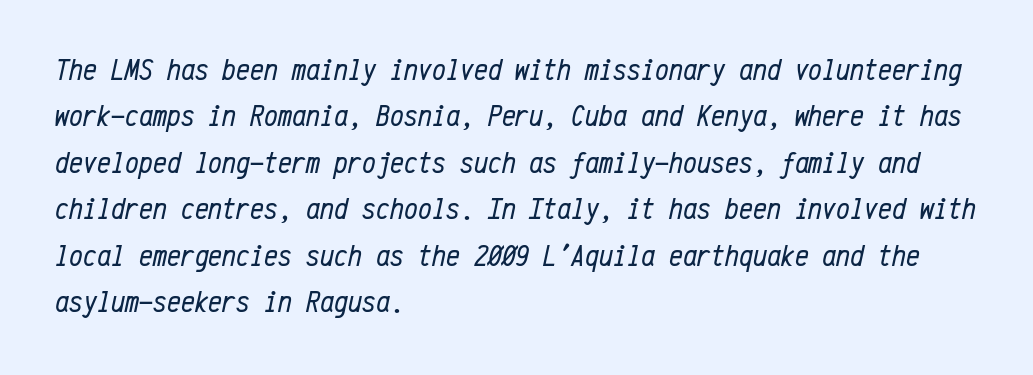
{"italic": "yes", "lean": "right", "slant_degrees": 12, "bold": "no", "weight": "regular", "width": "condensed", "stroke_contrast": "low", "x_height": "medium", "monospaced": "yes", "underline": "no", "align": "left", "line_spacing": "normal", "line_spacing_ratio": 1.5, "letter_spacing": "normal", "letter_spacing_em": 0.0, "glyph_px": 31}
